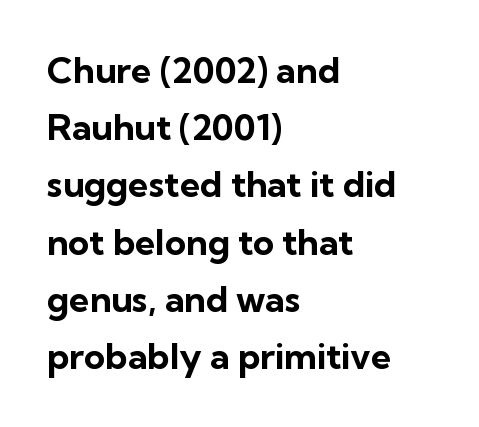
{"serif": "no", "italic": "no", "bold": "yes", "weight": "bold", "width": "normal", "stroke_contrast": "low", "x_height": "medium", "monospaced": "no", "underline": "no", "align": "left", "line_spacing": "normal", "line_spacing_ratio": 1.59, "letter_spacing": "normal", "letter_spacing_em": 0.0, "glyph_px": 36}
